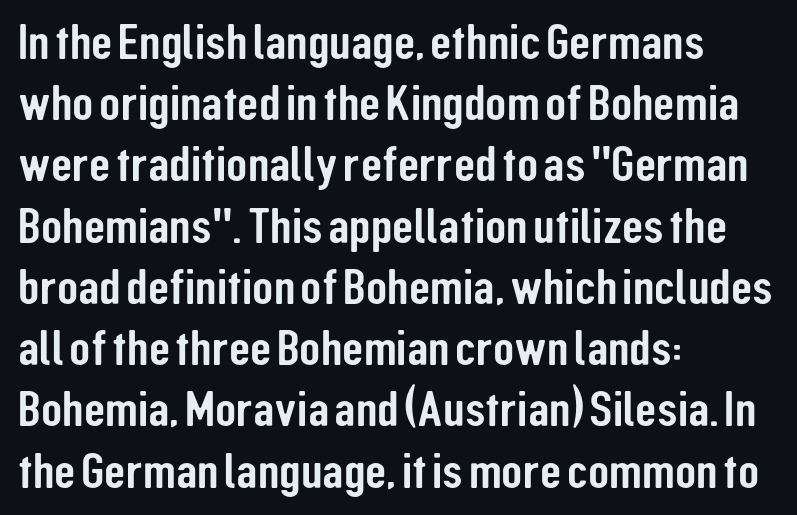
Q: Is the text italic (slanted)? A: No, it is upright.
Q: Is the typeface a serif or a sans-serif typeface? A: Sans-serif.
Q: Is the text underlined? A: No.
Q: How is the paragraph aligned? A: Left-aligned.
Q: Is the spacing between letters normal or unusually wide? A: Normal.
Q: Is the spacing between lines tight, normal or loose? A: Normal.
Q: Width (condensed, normal, or wide)? A: Condensed.
Q: Stroke contrast? A: Low.
Q: x-height? A: Medium.
Q: Monospaced? A: No.
